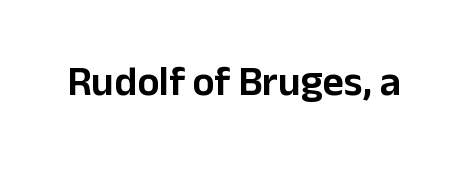
The image shows 41 px sans-serif type, upright; set normal letter spacing, not underlined; low stroke contrast and a medium x-height.
